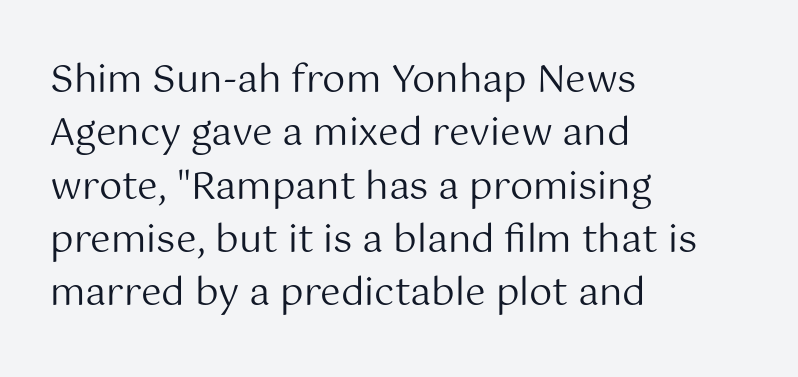
Q: Is the text bold? A: No.
Q: Is the text italic (slanted)? A: No, it is upright.
Q: Is the typeface a serif or a sans-serif typeface? A: Sans-serif.
Q: Is the text underlined? A: No.
Q: How is the paragraph aligned? A: Left-aligned.
Q: Is the spacing between letters normal or unusually wide? A: Normal.
Q: Is the spacing between lines tight, normal or loose? A: Normal.
Q: Width (condensed, normal, or wide)? A: Normal.
Q: Stroke contrast? A: Medium.
Q: x-height? A: Medium.
Q: Monospaced? A: No.
